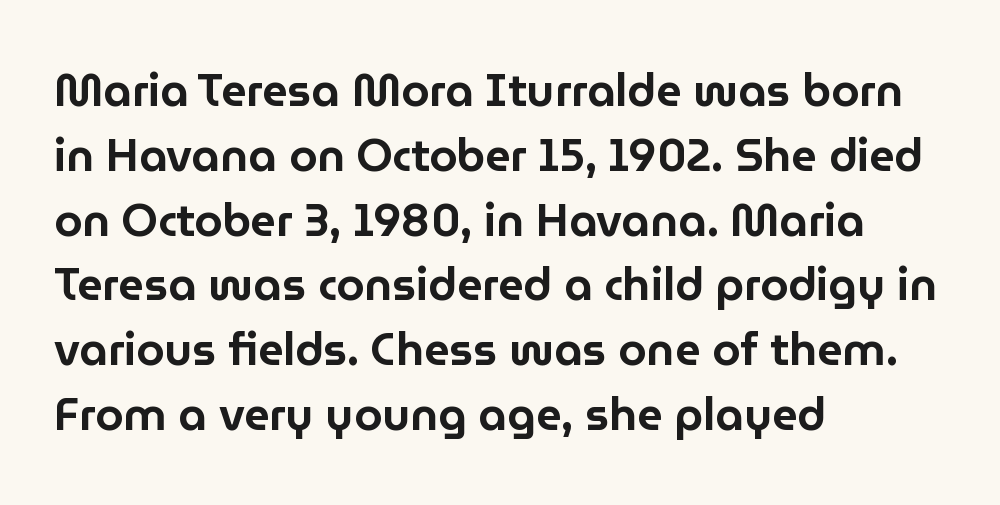
These lines are composed in type without serifs. Letter spacing: default. Lines of text with bare space underneath. A classic flush-left, rag-right setting is used for this passage.
